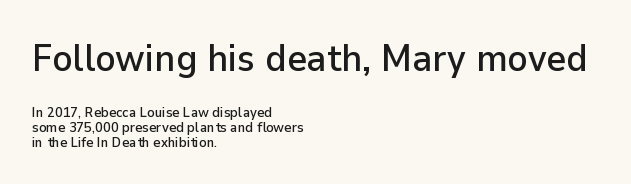
Q: Is the text italic (slanted)? A: No, it is upright.
Q: Is the typeface a serif or a sans-serif typeface? A: Sans-serif.
Q: Is the text underlined? A: No.
Q: How is the paragraph aligned? A: Left-aligned.
Q: Is the spacing between letters normal or unusually wide? A: Normal.
Q: Is the spacing between lines tight, normal or loose? A: Tight.
Q: Which block of text is set in a larger size, the first (top) or the second (bottom)? A: The first (top) one.
Q: Width (condensed, normal, or wide)? A: Normal.
Q: Stroke contrast? A: Low.
Q: x-height? A: Medium.
Q: Monospaced? A: No.
